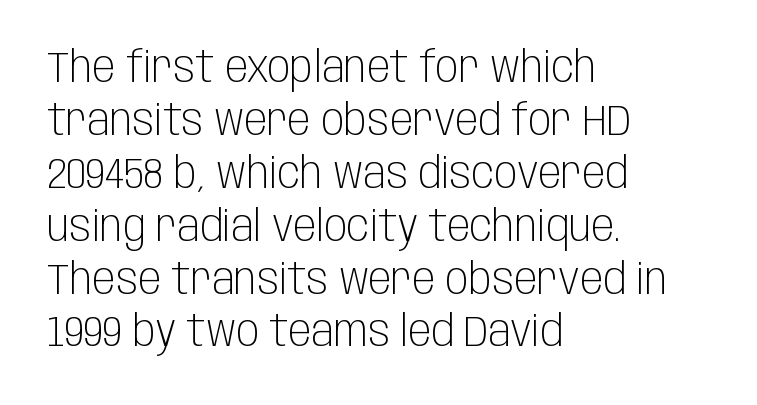
Q: Is the text bold? A: No.
Q: Is the text italic (slanted)? A: No, it is upright.
Q: Is the typeface a serif or a sans-serif typeface? A: Sans-serif.
Q: Is the text underlined? A: No.
Q: How is the paragraph aligned? A: Left-aligned.
Q: Is the spacing between letters normal or unusually wide? A: Normal.
Q: Width (condensed, normal, or wide)? A: Condensed.
Q: Stroke contrast? A: Low.
Q: x-height? A: Large.
Q: Monospaced? A: No.
